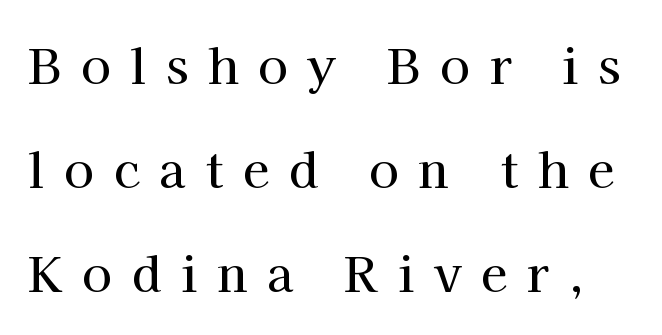
The foot of each line stays bare and open. The face used here is seriffed, in the tradition of book romans. The face used here is proportionally spaced, like ordinary book or web type. The passage shown has open, widely tracked lettering throughout.
